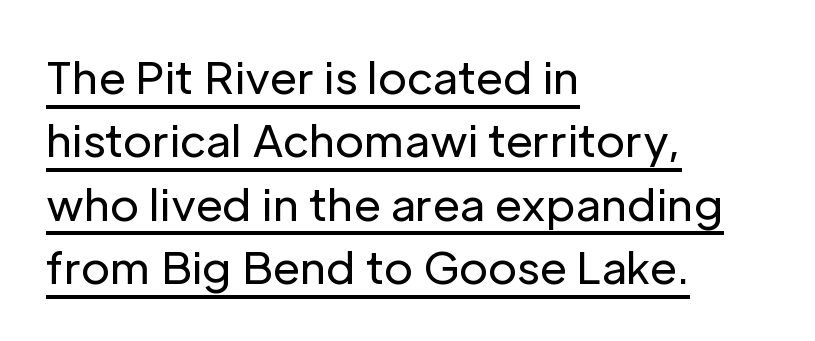
Q: Is the text bold? A: No.
Q: Is the text italic (slanted)? A: No, it is upright.
Q: Is the typeface a serif or a sans-serif typeface? A: Sans-serif.
Q: Is the text underlined? A: Yes.
Q: How is the paragraph aligned? A: Left-aligned.
Q: Is the spacing between letters normal or unusually wide? A: Normal.
Q: Is the spacing between lines tight, normal or loose? A: Normal.
Q: Width (condensed, normal, or wide)? A: Normal.
Q: Stroke contrast? A: Low.
Q: x-height? A: Medium.
Q: Monospaced? A: No.
